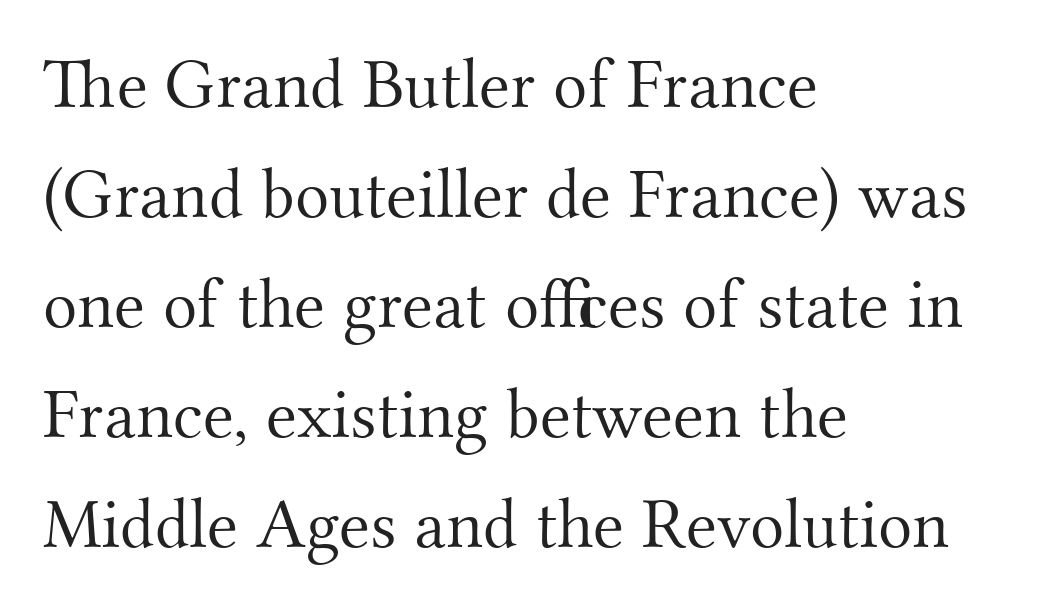
Q: Is the text bold? A: No.
Q: Is the text italic (slanted)? A: No, it is upright.
Q: Is the typeface a serif or a sans-serif typeface? A: Serif.
Q: Is the text underlined? A: No.
Q: How is the paragraph aligned? A: Left-aligned.
Q: Is the spacing between letters normal or unusually wide? A: Normal.
Q: Is the spacing between lines tight, normal or loose? A: Normal.
Q: Width (condensed, normal, or wide)? A: Normal.
Q: Stroke contrast? A: Medium.
Q: x-height? A: Small.
Q: Monospaced? A: No.
